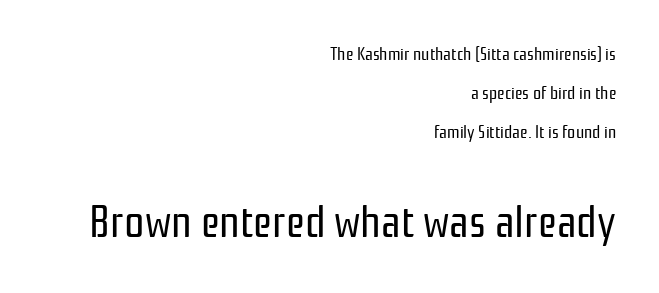
The passage shown is not bold in any degree. Looks like regular typesetting: each glyph gets only the width it needs. These lines keep a tight, regular rhythm from letter to letter. To sum up the face: it is a sans, with no serifs. The line-height multiplier appears high, well above default.
